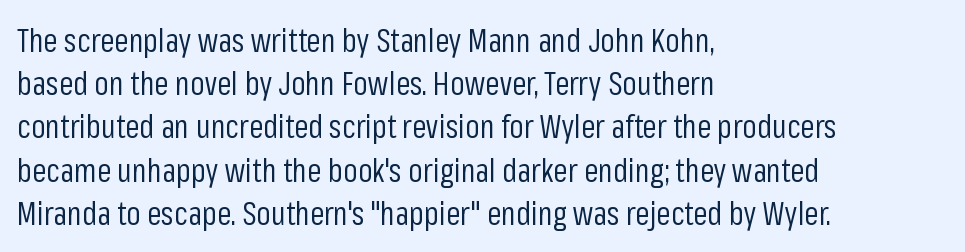
Vertically, the passage feels balanced, rows spaced as you'd expect. Serifs: no, the terminals of the letterforms are clean. You could not count columns in this text — the font is proportionally spaced. Look at the tracking — it's just the regular setting, nothing added.
